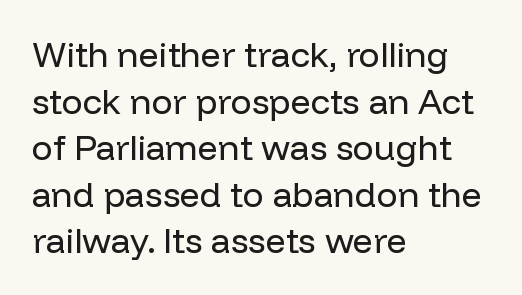
Q: Is the text bold? A: No.
Q: Is the text italic (slanted)? A: No, it is upright.
Q: Is the typeface a serif or a sans-serif typeface? A: Sans-serif.
Q: Is the text underlined? A: No.
Q: How is the paragraph aligned? A: Left-aligned.
Q: Is the spacing between letters normal or unusually wide? A: Normal.
Q: Is the spacing between lines tight, normal or loose? A: Normal.
Q: Width (condensed, normal, or wide)? A: Normal.
Q: Stroke contrast? A: Low.
Q: x-height? A: Medium.
Q: Monospaced? A: No.
